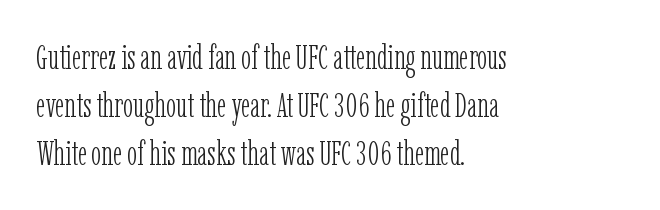
The face looks like a standard text weight, possibly lighter. Line beginnings align vertically; line endings do not. Nobody drew a line under any word here. Compared with typical paragraphs, the rows here are spaced about the same. Note: serifs present on the glyphs. Do the characters align in a grid? No, the font is proportional.
